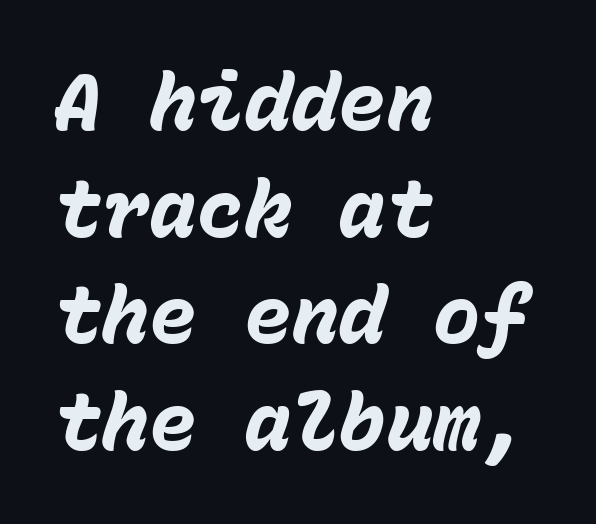
Every character here occupies the same horizontal width, giving the sample a typewriter-like rhythm. The typography opts for an oblique posture over an upright one. This is heavy type, rendered in bold. The rows are spaced the way most documents space them.
